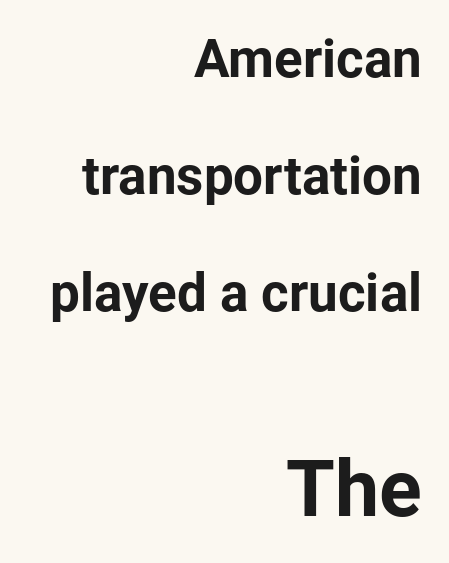
Compared with a flush-left layout, this one pins lines to the opposite, right side. The font is running at its bold setting. Check under the words: just untouched page. The letters stand straight up with perfectly vertical stems. Here the glyphs are tracked normally, forming tight word shapes.
